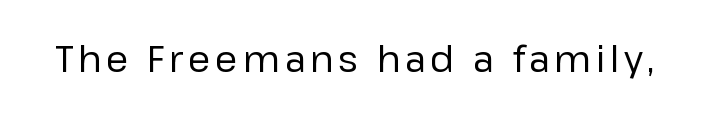
No italicization has been applied; the sample stays upright. Stems and bowls with no extra thickness — not bold. Descender tails drop into unmarked territory. Looks like regular typesetting: each glyph gets only the width it needs. A typesetter would label this face a sans.
